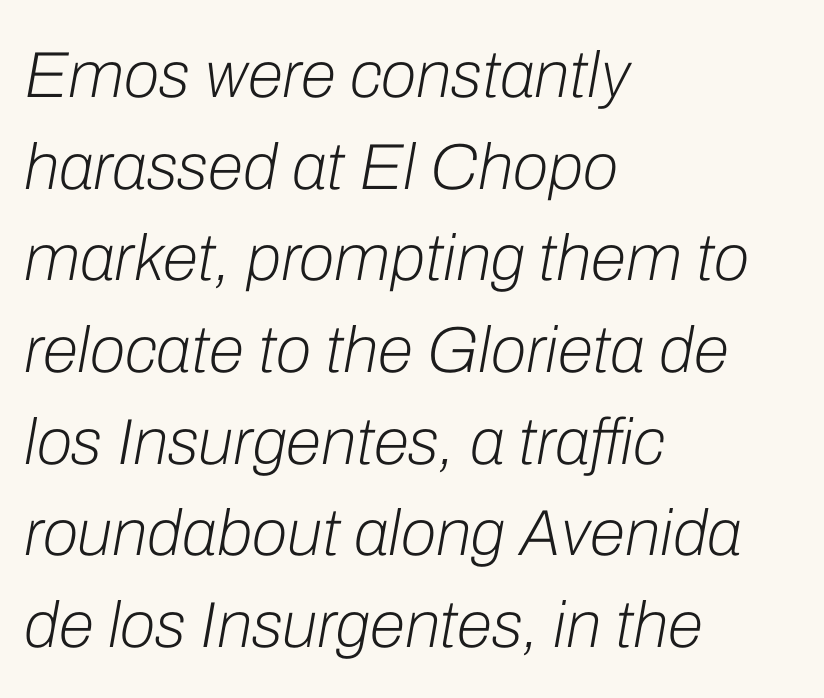
{"italic": "yes", "lean": "right", "slant_degrees": 10, "bold": "no", "weight": "light", "width": "normal", "stroke_contrast": "low", "x_height": "medium", "monospaced": "no", "underline": "no", "align": "left", "line_spacing": "normal", "line_spacing_ratio": 1.41, "letter_spacing": "normal", "letter_spacing_em": 0.0, "glyph_px": 65}
